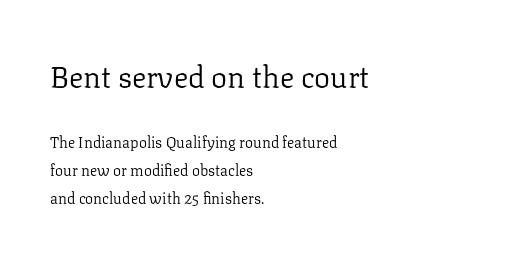
{"serif": "yes", "italic": "no", "bold": "no", "weight": "regular", "width": "normal", "stroke_contrast": "low", "x_height": "medium", "monospaced": "no", "underline": "no", "align": "left", "line_spacing_ratio": 1.85, "letter_spacing": "normal", "letter_spacing_em": 0.0, "larger_block": "first", "size_ratio": 2.0, "glyph_px": 30}
